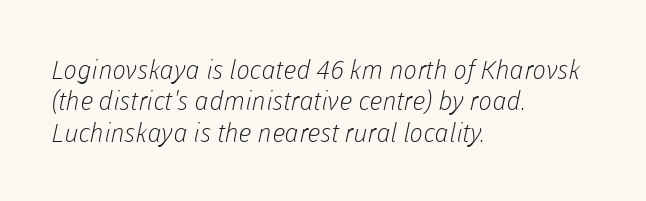
Q: Is the text bold? A: No.
Q: Is the text underlined? A: No.
Q: How is the paragraph aligned? A: Left-aligned.
Q: Is the spacing between letters normal or unusually wide? A: Normal.
